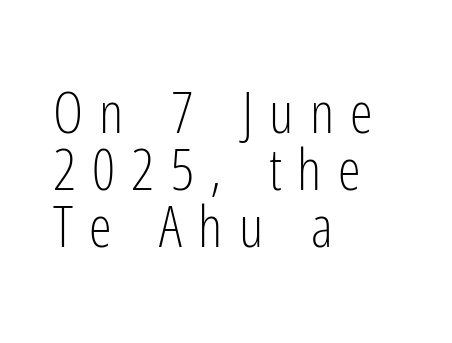
One-word summary of the alignment: left. A bare baseline throughout the passage. Spacing verdict: proportional, widths tailored to each character. Grotesque or geometric, the face here clearly has no serifs. Vertical strokes here are truly vertical.
